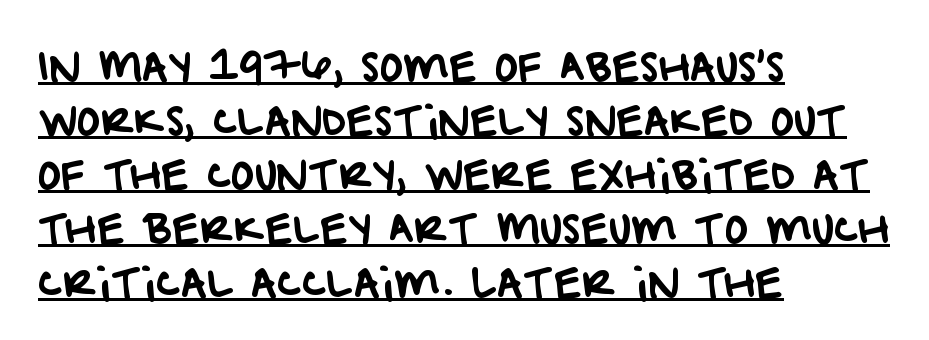
Q: Is the typeface a serif or a sans-serif typeface? A: Sans-serif.
Q: Is the text underlined? A: Yes.
Q: How is the paragraph aligned? A: Left-aligned.
Q: Is the spacing between letters normal or unusually wide? A: Normal.
Q: Is the spacing between lines tight, normal or loose? A: Normal.
Q: Width (condensed, normal, or wide)? A: Normal.
Q: Stroke contrast? A: Low.
Q: x-height? A: Large.
Q: Monospaced? A: No.
